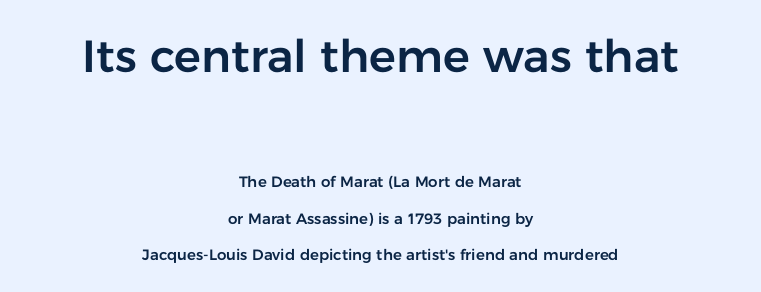
The image shows 45 px sans-serif type, upright; set centered, loose line spacing (2.41x), normal letter spacing, not underlined; the first (top) block is 3.0x larger; low stroke contrast and a medium x-height.
